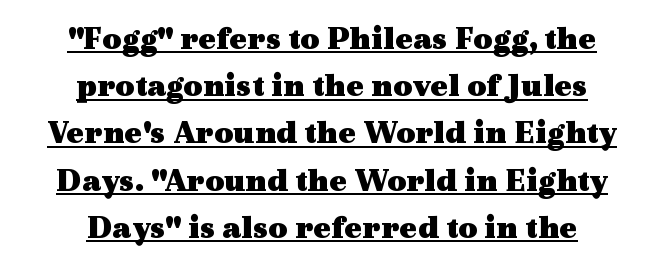
The image shows 33 px heavy, wide serif type, upright; set centered, normal line spacing (1.43x), normal letter spacing, underlined; a medium x-height.
